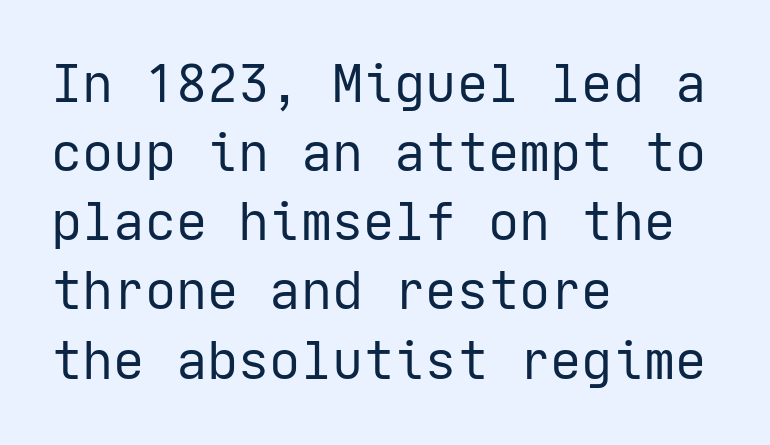
Q: Is the text bold? A: No.
Q: Is the text italic (slanted)? A: No, it is upright.
Q: Is the typeface a serif or a sans-serif typeface? A: Sans-serif.
Q: Is the text underlined? A: No.
Q: How is the paragraph aligned? A: Left-aligned.
Q: Is the spacing between letters normal or unusually wide? A: Normal.
Q: Is the spacing between lines tight, normal or loose? A: Normal.
Q: Width (condensed, normal, or wide)? A: Normal.
Q: Stroke contrast? A: Low.
Q: x-height? A: Medium.
